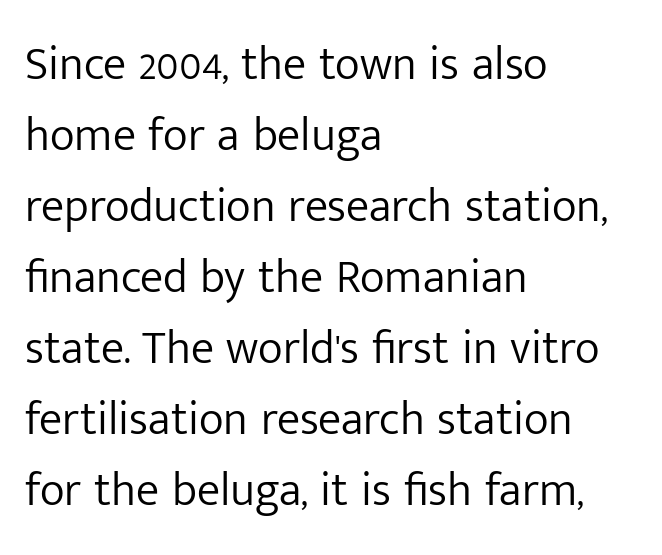
A typesetter would label this face a sans. No extra ink here — the face is not bold. Each letter keeps its own natural width here, so spacing adapts to shape. Glance below the letters and you will spot only blank space.
